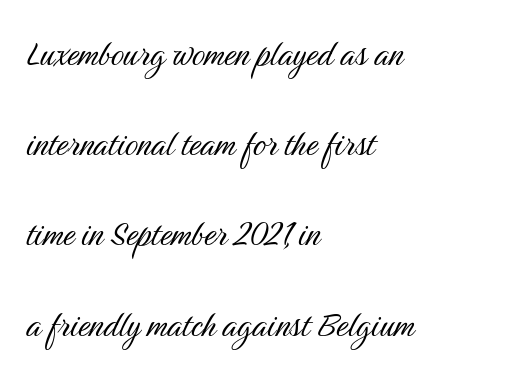
{"serif": "no", "bold": "no", "weight": "light", "width": "condensed", "stroke_contrast": "medium", "x_height": "medium", "monospaced": "no", "underline": "no", "align": "left", "line_spacing": "loose", "line_spacing_ratio": 2.2, "letter_spacing": "normal", "letter_spacing_em": 0.0, "glyph_px": 41}
